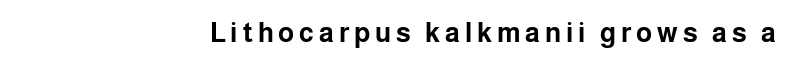
Italic? Not at all — the glyphs are vertical. These words are printed bold, with thick strokes throughout. Quick note: underline off. Compared with a flush-left layout, this one pins lines to the opposite, right side.
